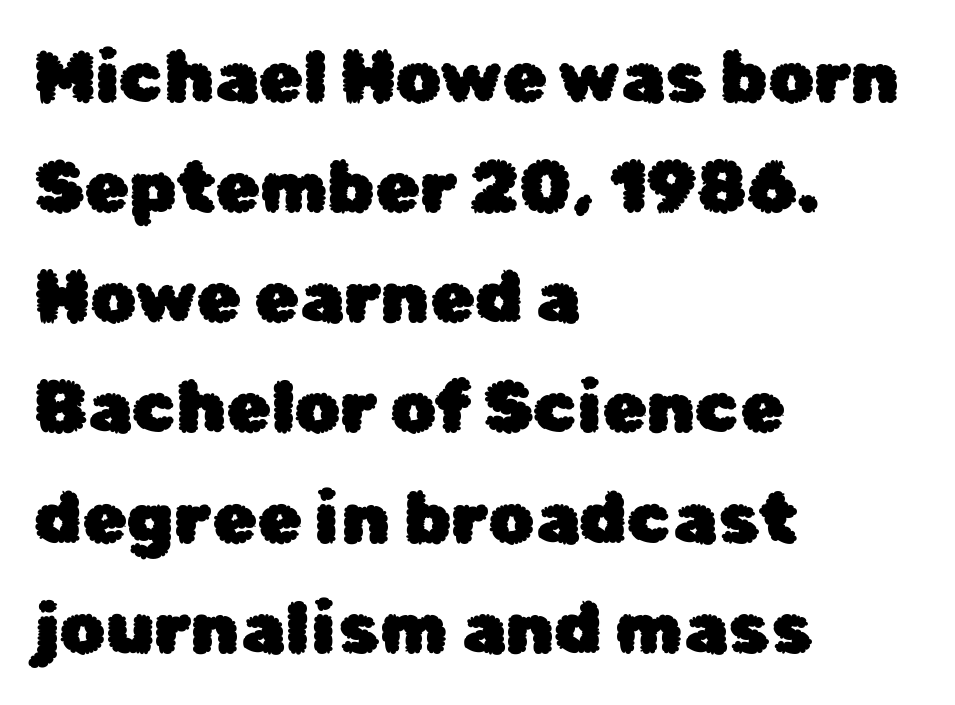
{"serif": "no", "italic": "no", "width": "normal", "stroke_contrast": "low", "x_height": "medium", "monospaced": "no", "underline": "no", "align": "left", "line_spacing": "normal", "line_spacing_ratio": 1.53, "letter_spacing": "normal", "letter_spacing_em": 0.0, "glyph_px": 72}
